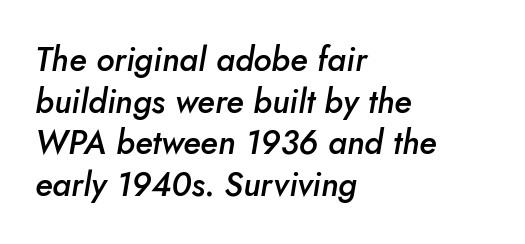
The image shows 33 px semibold type, italic (leaning right); set left-aligned, normal line spacing (1.26x), normal letter spacing, not underlined; low stroke contrast and a small x-height.
